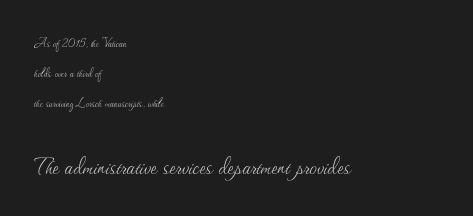
This reads as an unemphasized weight, regular at the heaviest. The passage shown is typed in a proportional face where columns would drift. Leading: increased. Compared with typical body copy, the letter spacing here is the same. The rendering anchors every line to the left-hand side.
